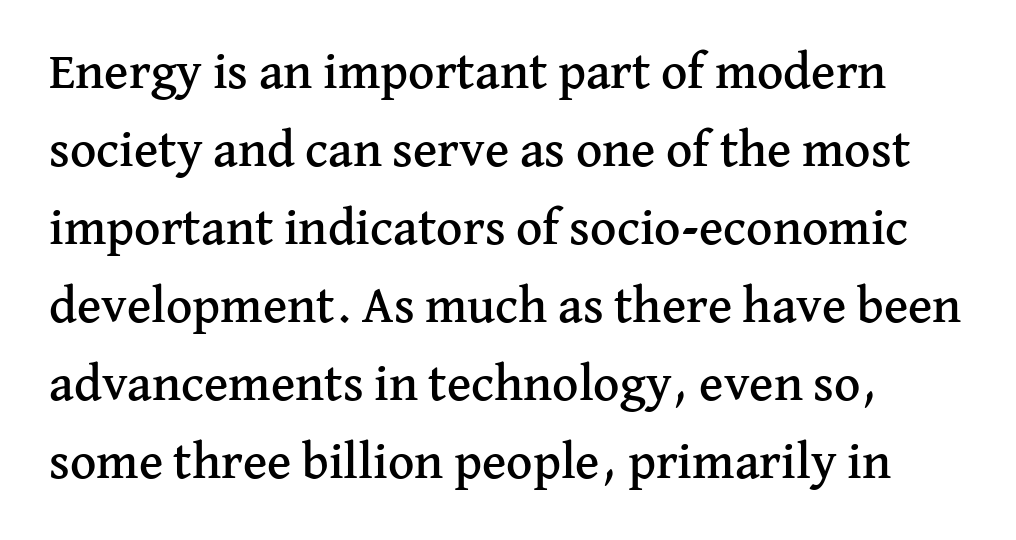
{"serif": "yes", "italic": "no", "width": "normal", "stroke_contrast": "medium", "x_height": "medium", "monospaced": "no", "underline": "no", "line_spacing": "normal", "line_spacing_ratio": 1.53, "letter_spacing": "normal", "letter_spacing_em": 0.0, "glyph_px": 51}
